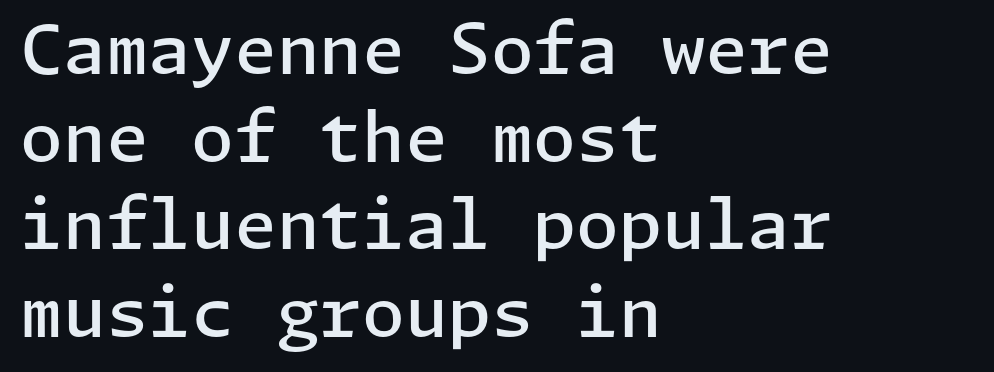
The image shows 69 px semibold sans-serif type, upright; set left-aligned, normal line spacing (1.27x), normal letter spacing, not underlined; low stroke contrast and a medium x-height.
